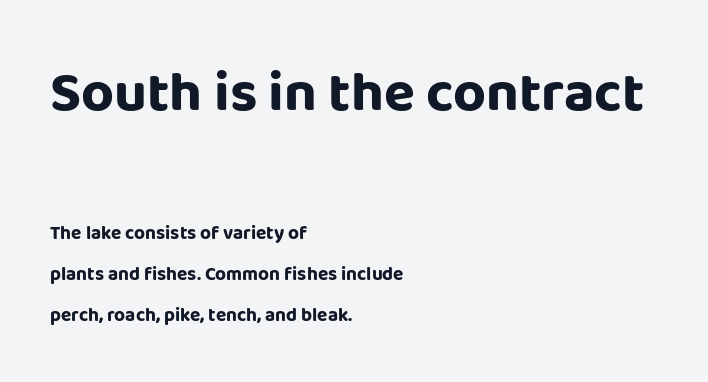
{"serif": "no", "italic": "no", "bold": "yes", "weight": "bold", "width": "normal", "stroke_contrast": "low", "x_height": "large", "monospaced": "no", "underline": "no", "align": "left", "line_spacing": "loose", "line_spacing_ratio": 2.16, "letter_spacing": "normal", "letter_spacing_em": 0.0, "larger_block": "first", "size_ratio": 3.0, "glyph_px": 57}
